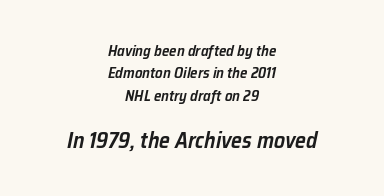
{"italic": "yes", "lean": "right", "slant_degrees": 12, "bold": "semi", "underline": "no", "align": "center", "line_spacing": "normal", "line_spacing_ratio": 1.49, "letter_spacing": "normal", "letter_spacing_em": 0.0, "larger_block": "second", "size_ratio": 1.47, "glyph_px": 22}
